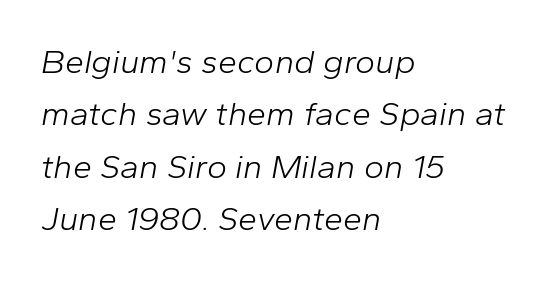
One glance says typical: line gaps are just what's usual. Just letters on the line, the space beneath them empty. Default kerning and tracking; the words read as compact shapes. Designer's note — italics engaged. Varying glyph widths throughout — classic text-font behaviour. Notice how the passage keeps a crisp vertical edge on the left only.
